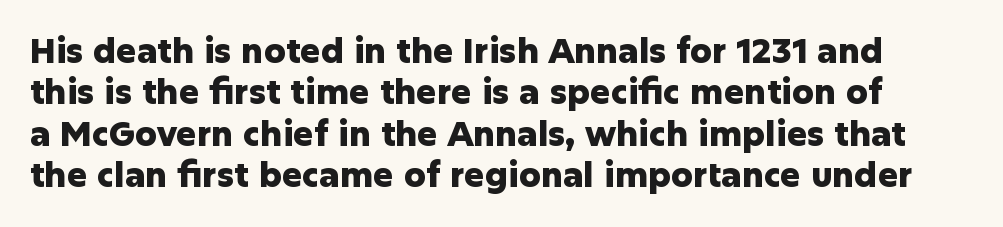
{"serif": "no", "italic": "no", "bold": "yes", "weight": "heavy", "width": "normal", "stroke_contrast": "low", "x_height": "medium", "monospaced": "no", "underline": "no", "line_spacing_ratio": 1.22, "letter_spacing": "normal", "letter_spacing_em": 0.0, "glyph_px": 34}
